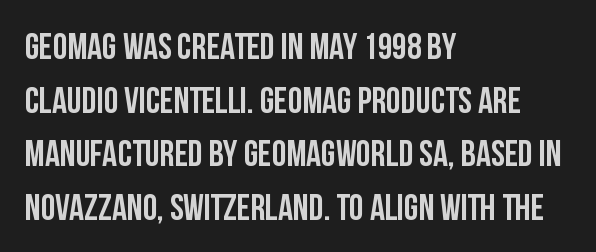
Tracking here is standard; glyphs follow each other at the usual distance. You could not count columns in this text — the font is proportionally spaced. The characters display no serif detailing; their extremities are plain. The text block is weighted toward the left margin, trailing off unevenly rightward.
